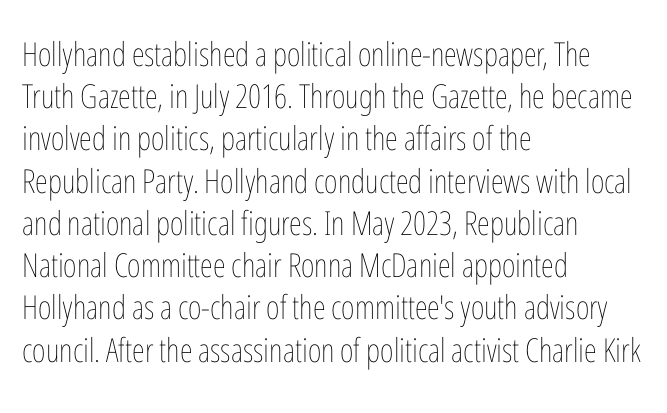
Q: Is the text bold? A: No.
Q: Is the text italic (slanted)? A: No, it is upright.
Q: Is the text underlined? A: No.
Q: How is the paragraph aligned? A: Left-aligned.
Q: Is the spacing between letters normal or unusually wide? A: Normal.
Q: Is the spacing between lines tight, normal or loose? A: Normal.
Q: Width (condensed, normal, or wide)? A: Condensed.
Q: Stroke contrast? A: Low.
Q: x-height? A: Medium.
Q: Monospaced? A: No.
